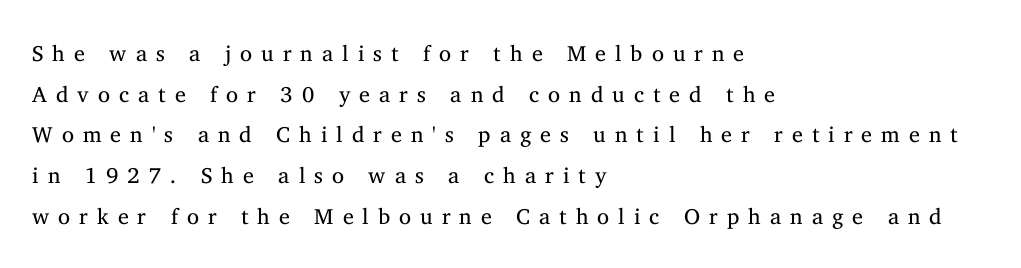
The image shows 22 px text type, upright; set left-aligned, line spacing 1.85x, unusually wide letter spacing (+0.41 em), not underlined.
